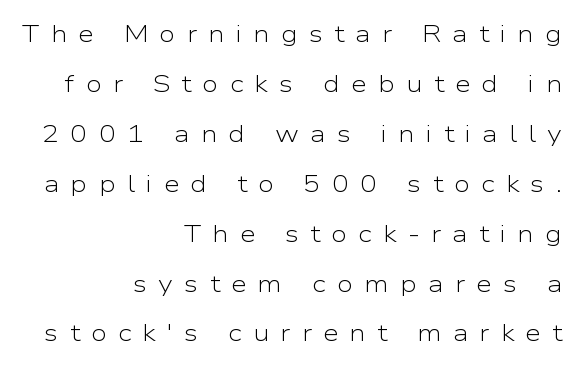
{"italic": "no", "bold": "no", "underline": "no", "align": "right", "line_spacing": "loose", "line_spacing_ratio": 2.17, "letter_spacing": "wide", "letter_spacing_em": 0.49, "glyph_px": 23}
